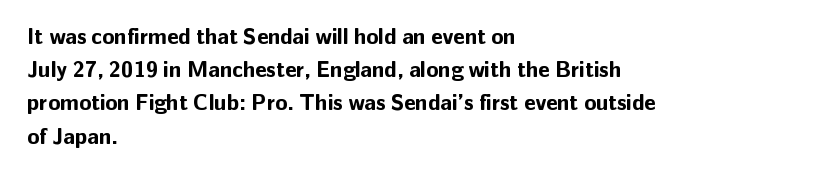
{"italic": "no", "bold": "yes", "underline": "no", "align": "left", "line_spacing": "normal", "line_spacing_ratio": 1.51, "letter_spacing": "normal", "letter_spacing_em": 0.0, "glyph_px": 22}
